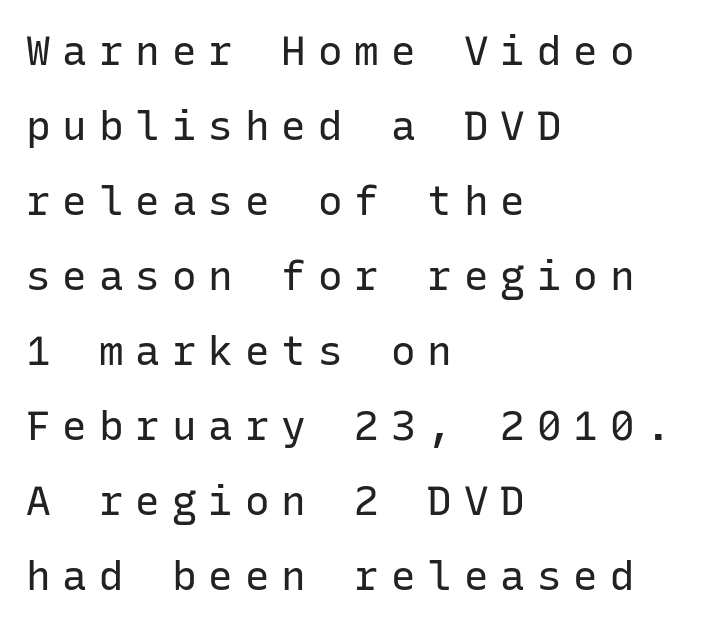
Q: Is the text bold? A: No.
Q: Is the text italic (slanted)? A: No, it is upright.
Q: Is the typeface a serif or a sans-serif typeface? A: Sans-serif.
Q: Is the text underlined? A: No.
Q: How is the paragraph aligned? A: Left-aligned.
Q: Is the spacing between letters normal or unusually wide? A: Unusually wide.
Q: Width (condensed, normal, or wide)? A: Normal.
Q: Stroke contrast? A: Low.
Q: x-height? A: Medium.
Q: Monospaced? A: Yes.
